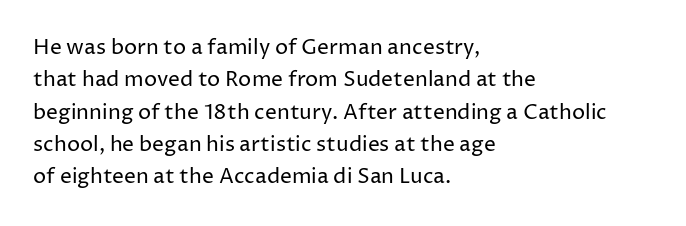
Q: Is the text bold? A: No.
Q: Is the text italic (slanted)? A: No, it is upright.
Q: Is the text underlined? A: No.
Q: How is the paragraph aligned? A: Left-aligned.
Q: Is the spacing between letters normal or unusually wide? A: Normal.
Q: Is the spacing between lines tight, normal or loose? A: Normal.
